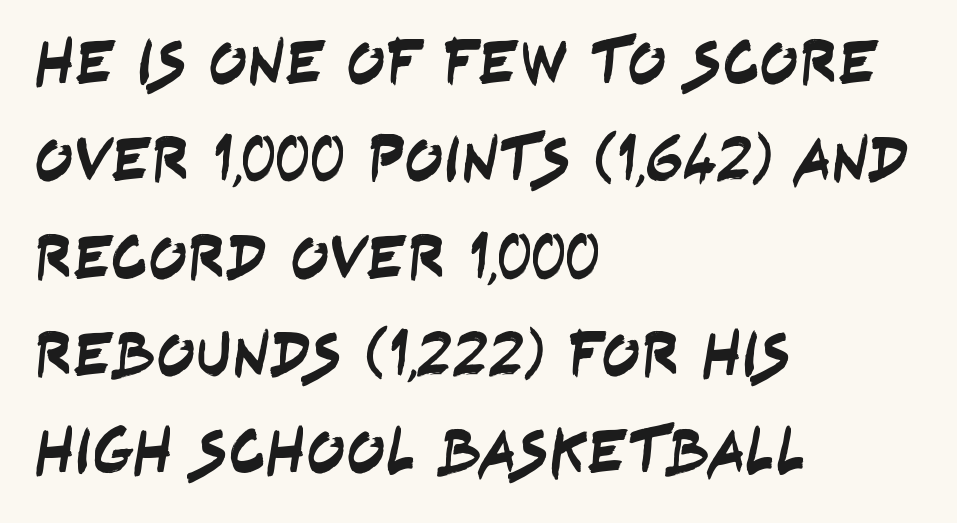
The image shows 64 px condensed sans-serif type; set left-aligned, normal line spacing (1.52x), normal letter spacing, not underlined; low stroke contrast and a large x-height.
